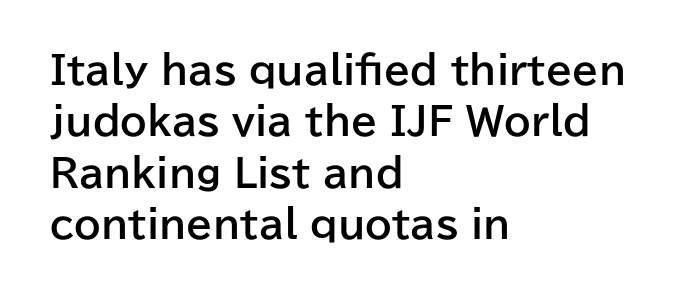
Q: Is the text bold? A: Yes.
Q: Is the text italic (slanted)? A: No, it is upright.
Q: Is the typeface a serif or a sans-serif typeface? A: Sans-serif.
Q: Is the text underlined? A: No.
Q: How is the paragraph aligned? A: Left-aligned.
Q: Is the spacing between letters normal or unusually wide? A: Normal.
Q: Is the spacing between lines tight, normal or loose? A: Normal.
Q: Width (condensed, normal, or wide)? A: Normal.
Q: Stroke contrast? A: Low.
Q: x-height? A: Medium.
Q: Monospaced? A: No.
